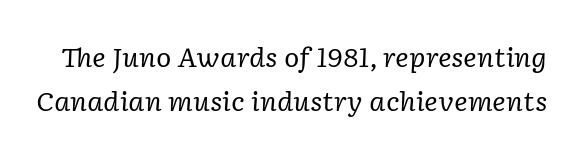
Q: Is the text bold? A: No.
Q: Is the text italic (slanted)? A: Yes, it leans right by about 2 degrees.
Q: Is the text underlined? A: No.
Q: Is the spacing between letters normal or unusually wide? A: Normal.
Q: Is the spacing between lines tight, normal or loose? A: Normal.
